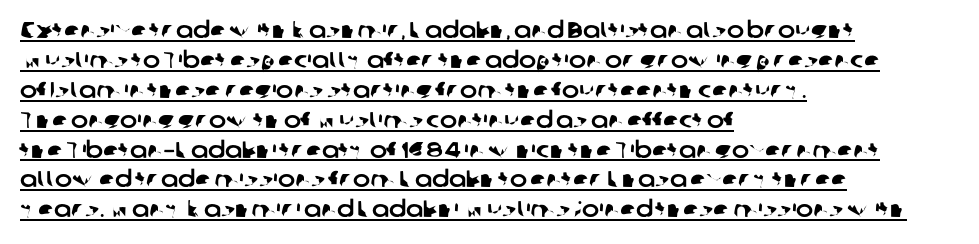
The image shows 23 px text type; set left-aligned, normal line spacing (1.3x), normal letter spacing, underlined.
